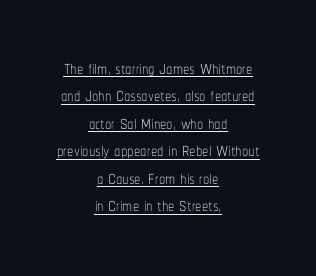
The image shows 25 px text type, upright; set centered, tight line spacing (1.1x), normal letter spacing, underlined.
